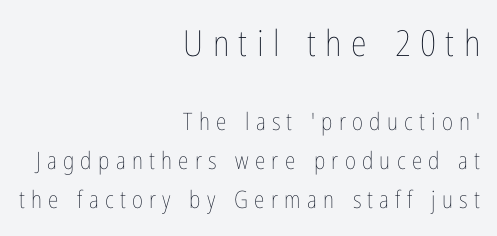
Q: Is the text bold? A: No.
Q: Is the text italic (slanted)? A: No, it is upright.
Q: Is the text underlined? A: No.
Q: How is the paragraph aligned? A: Right-aligned.
Q: Is the spacing between letters normal or unusually wide? A: Unusually wide.
Q: Is the spacing between lines tight, normal or loose? A: Normal.
Q: Which block of text is set in a larger size, the first (top) or the second (bottom)? A: The first (top) one.
Q: Width (condensed, normal, or wide)? A: Condensed.
Q: Stroke contrast? A: Low.
Q: x-height? A: Medium.
Q: Monospaced? A: No.
